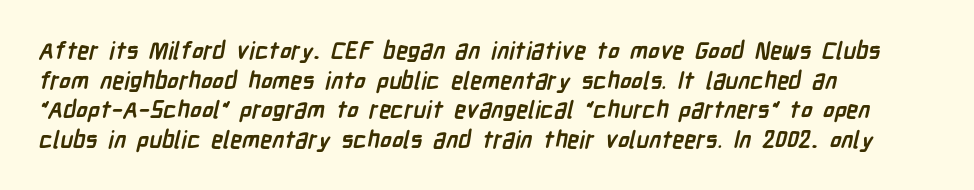
A classic flush-left, rag-right setting is used for this passage. You could call the tracking neutral — neither tight nor loose. The space directly below the letters is spotless. Weight check: bold — yes, fully.
